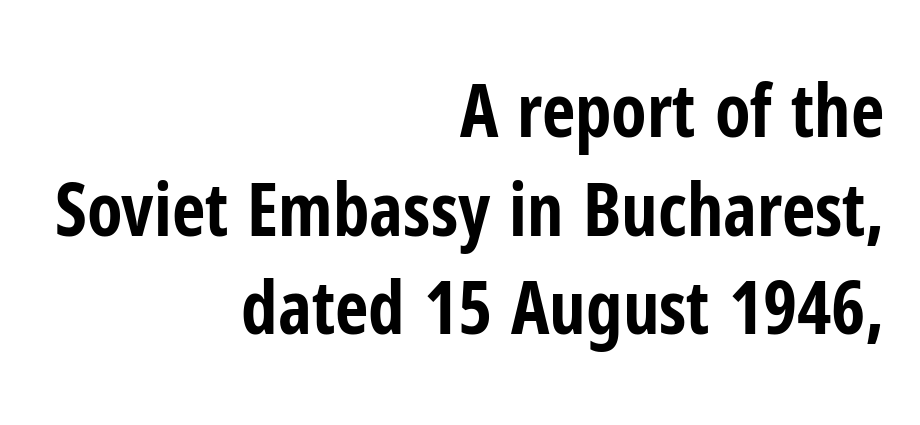
The image shows 73 px bold, condensed sans-serif type, upright; set right-aligned, normal line spacing (1.35x), normal letter spacing, not underlined; low stroke contrast and a medium x-height.
